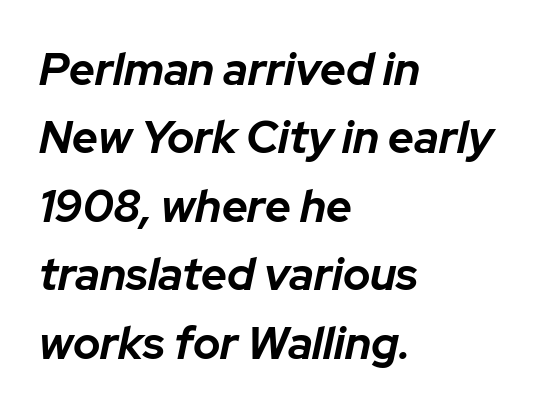
You could not count columns in this text — the font is proportionally spaced. Look at the tracking — it's just the regular setting, nothing added. If you drew a line through each stem, it would be angled. The words here are not underlined. The ragged edge is on the right, which tells us the setting is flush left. The glyphs have the mass of a bold cut.
